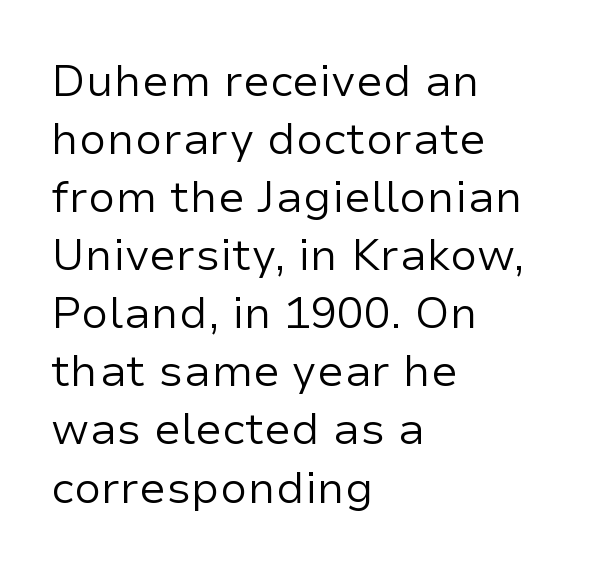
The image shows 44 px regular-weight sans-serif type, upright; set left-aligned, normal line spacing (1.32x), normal letter spacing, not underlined; low stroke contrast and a medium x-height.
